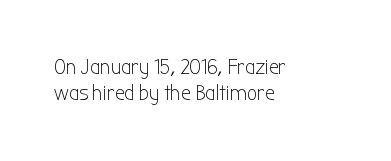
{"italic": "no", "bold": "no", "underline": "no", "align": "left", "line_spacing_ratio": 1.19, "letter_spacing": "normal", "letter_spacing_em": 0.0, "glyph_px": 22}
